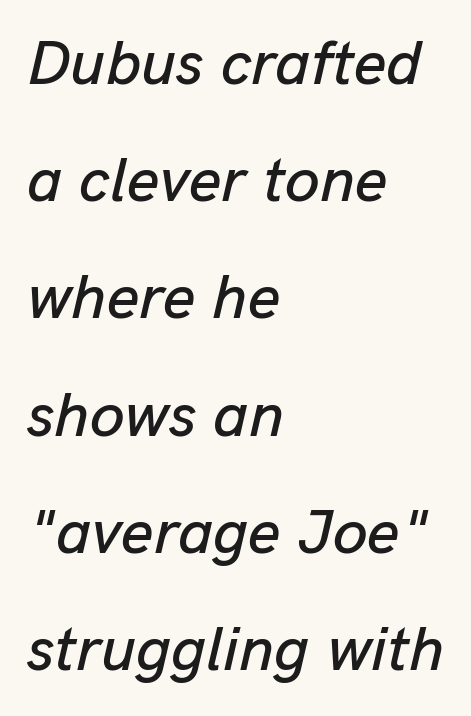
The image shows 63 px text type, italic (leaning right); set left-aligned, line spacing 1.86x, normal letter spacing, not underlined; low stroke contrast and a medium x-height.
